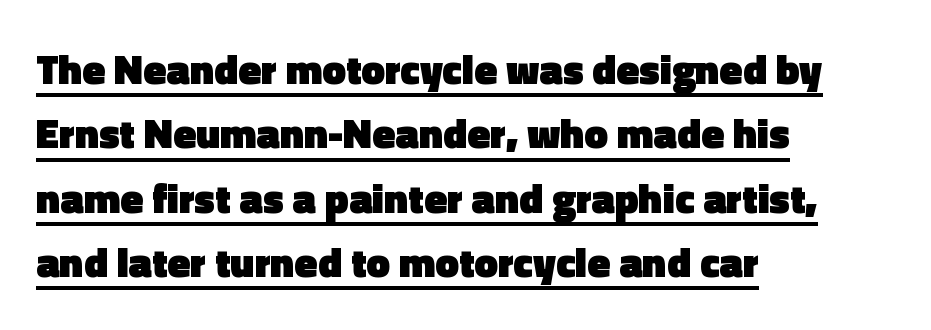
Q: Is the text bold? A: Yes.
Q: Is the text italic (slanted)? A: No, it is upright.
Q: Is the typeface a serif or a sans-serif typeface? A: Sans-serif.
Q: Is the text underlined? A: Yes.
Q: How is the paragraph aligned? A: Left-aligned.
Q: Is the spacing between letters normal or unusually wide? A: Normal.
Q: Is the spacing between lines tight, normal or loose? A: Normal.
Q: Width (condensed, normal, or wide)? A: Normal.
Q: x-height? A: Medium.
Q: Monospaced? A: No.
